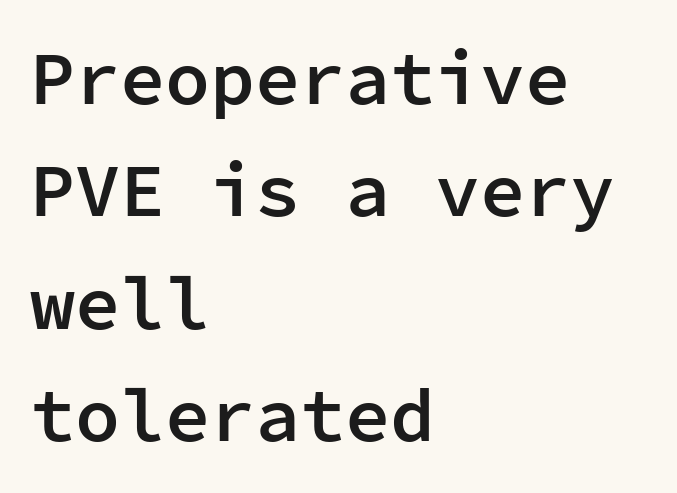
Q: Is the text bold? A: Semi-bold.
Q: Is the text italic (slanted)? A: No, it is upright.
Q: Is the typeface a serif or a sans-serif typeface? A: Sans-serif.
Q: Is the text underlined? A: No.
Q: How is the paragraph aligned? A: Left-aligned.
Q: Is the spacing between letters normal or unusually wide? A: Normal.
Q: Is the spacing between lines tight, normal or loose? A: Normal.
Q: Width (condensed, normal, or wide)? A: Normal.
Q: Stroke contrast? A: Low.
Q: x-height? A: Medium.
Q: Monospaced? A: Yes.
